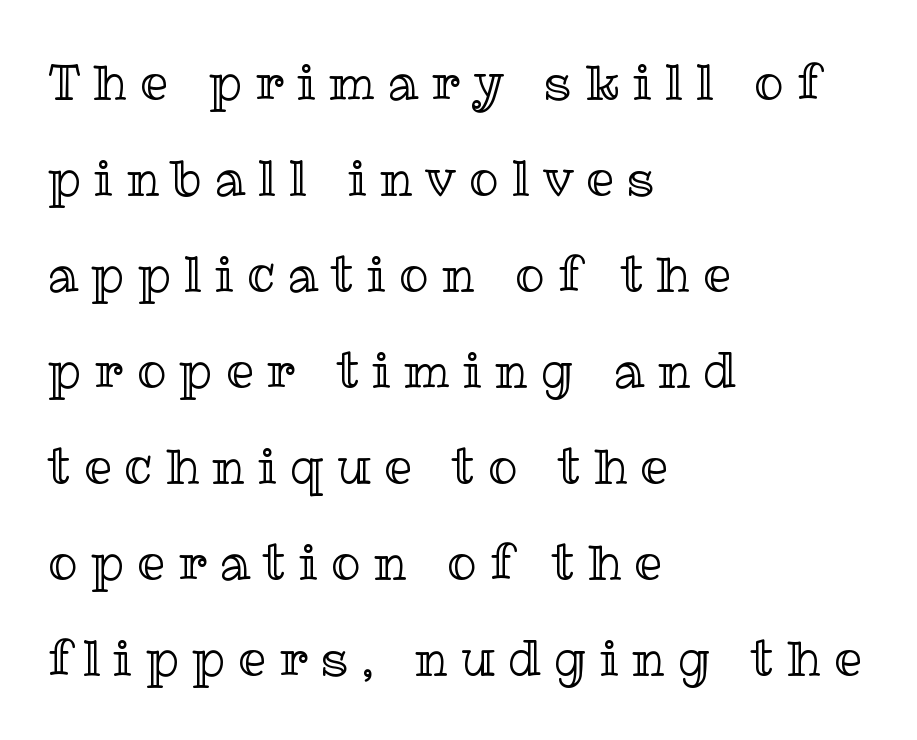
{"italic": "no", "width": "normal", "x_height": "medium", "monospaced": "no", "underline": "no", "align": "left", "line_spacing": "loose", "line_spacing_ratio": 1.96, "letter_spacing": "wide", "letter_spacing_em": 0.27, "glyph_px": 49}
